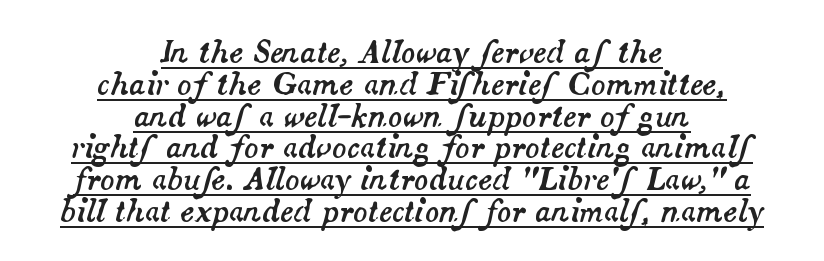
{"italic": "yes", "lean": "right", "slant_degrees": 14, "width": "normal", "stroke_contrast": "medium", "x_height": "small", "monospaced": "no", "underline": "yes", "align": "center", "line_spacing": "tight", "line_spacing_ratio": 1.06, "letter_spacing": "normal", "letter_spacing_em": 0.0, "glyph_px": 30}
